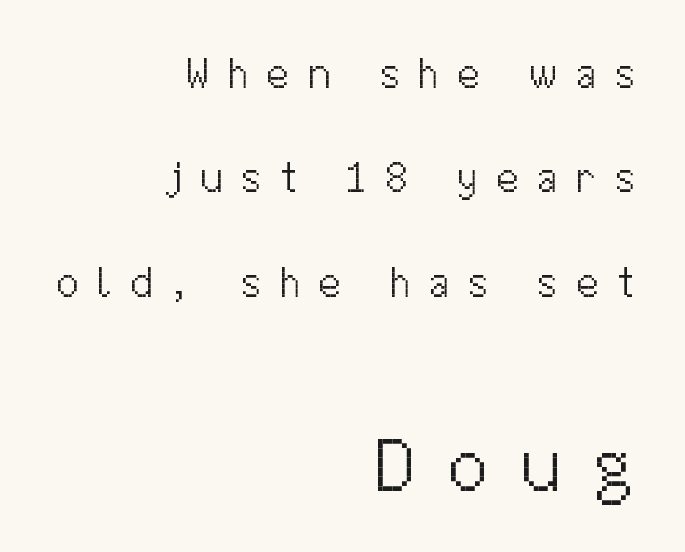
Italic? Not at all — the glyphs are vertical. Line endings align vertically; line beginnings do not. Do the characters align in a grid? No, the font is proportional. These glyphs show unthickened strokes, regular width or finer. This sample uses a sans-serif face.
